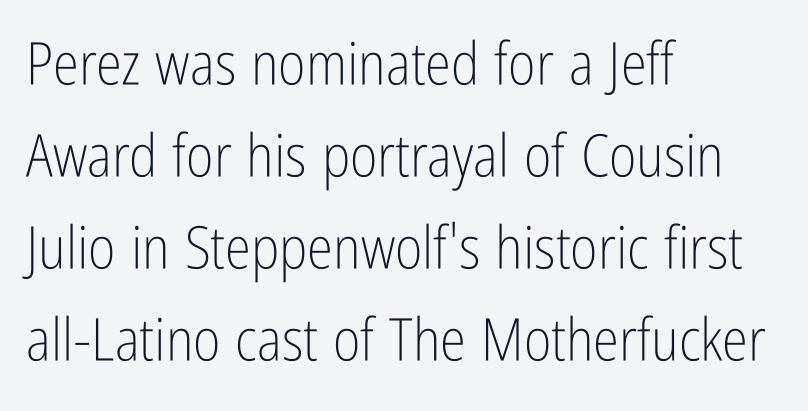
Does the type have serifs? No, each stem ends abruptly. The face looks like a standard text weight, possibly lighter. Interline gaps are of average width in this sample. Line starts are locked; line ends wander. Think of a printed novel: that variable character pitch is what you see here.
